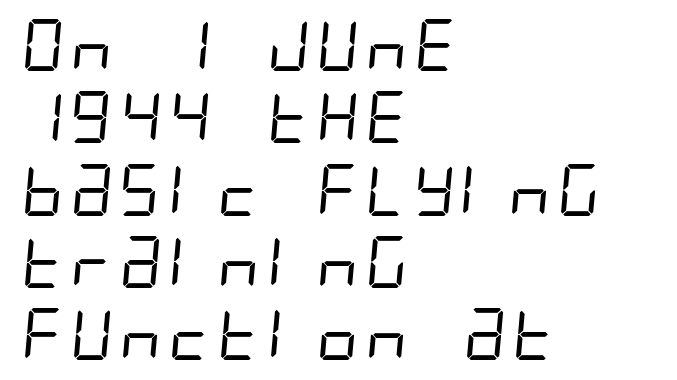
The image shows 52 px regular-weight, condensed sans-serif type; set left-aligned, normal line spacing (1.39x), normal letter spacing, not underlined; low stroke contrast and a large x-height.
